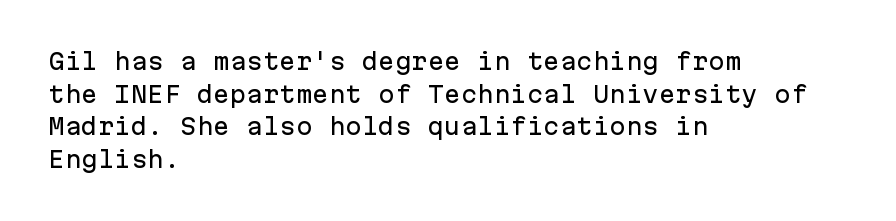
Q: Is the text italic (slanted)? A: No, it is upright.
Q: Is the text underlined? A: No.
Q: How is the paragraph aligned? A: Left-aligned.
Q: Is the spacing between letters normal or unusually wide? A: Normal.
Q: Is the spacing between lines tight, normal or loose? A: Normal.
